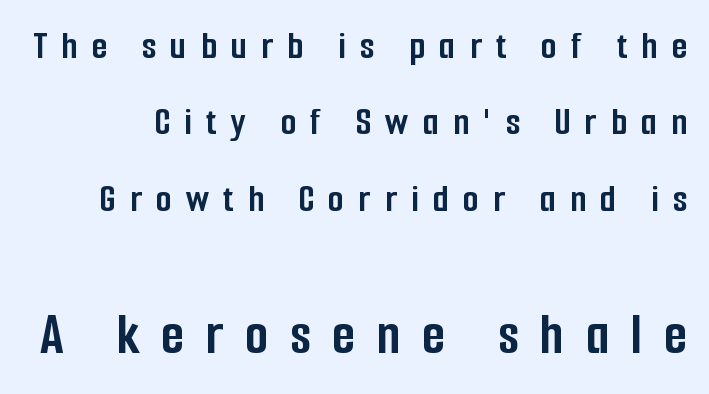
The image shows 60 px semibold, condensed sans-serif type, upright; set loose line spacing (1.91x), unusually wide letter spacing (+0.36 em), not underlined; the second (bottom) block is 1.5x larger; low stroke contrast and a medium x-height.
